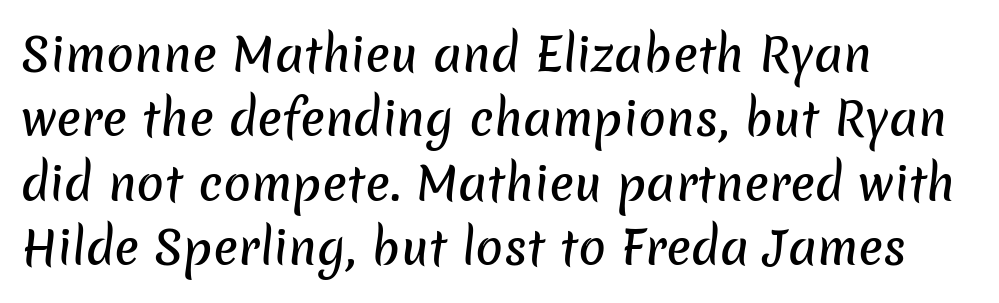
The image shows 46 px sans-serif type; set left-aligned, normal line spacing (1.4x), normal letter spacing, not underlined; low stroke contrast and a medium x-height.
